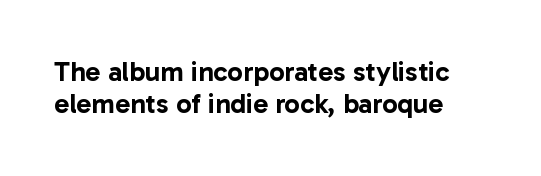
Q: Is the text italic (slanted)? A: No, it is upright.
Q: Is the typeface a serif or a sans-serif typeface? A: Sans-serif.
Q: Is the text underlined? A: No.
Q: How is the paragraph aligned? A: Left-aligned.
Q: Is the spacing between letters normal or unusually wide? A: Normal.
Q: Is the spacing between lines tight, normal or loose? A: Tight.
Q: Width (condensed, normal, or wide)? A: Normal.
Q: Stroke contrast? A: Low.
Q: x-height? A: Medium.
Q: Monospaced? A: No.
